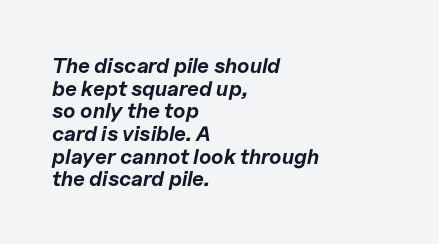
The image shows 21 px bold type, italic (leaning right); set left-aligned, tight line spacing (1.08x), normal letter spacing, not underlined.
